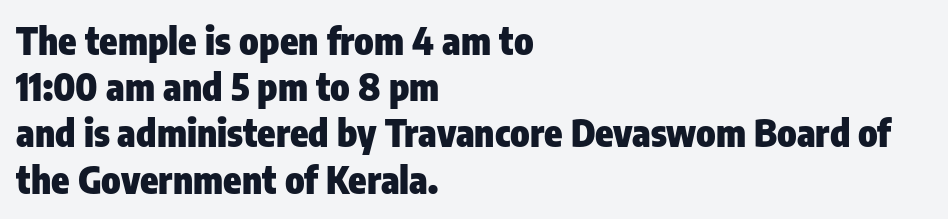
{"serif": "no", "italic": "no", "bold": "yes", "weight": "heavy", "width": "condensed", "stroke_contrast": "low", "x_height": "medium", "monospaced": "no", "underline": "no", "align": "left", "line_spacing": "normal", "line_spacing_ratio": 1.25, "letter_spacing": "normal", "letter_spacing_em": 0.0, "glyph_px": 37}
